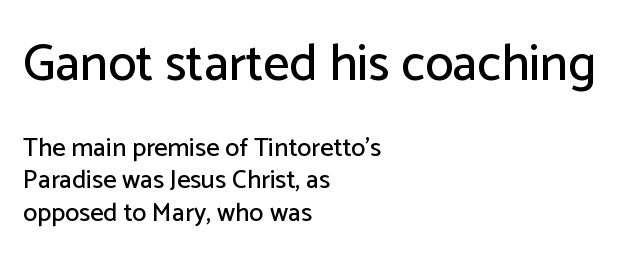
{"serif": "no", "italic": "no", "width": "normal", "stroke_contrast": "low", "x_height": "medium", "monospaced": "no", "underline": "no", "align": "left", "line_spacing_ratio": 1.24, "letter_spacing": "normal", "letter_spacing_em": 0.0, "larger_block": "first", "size_ratio": 1.96, "glyph_px": 51}
